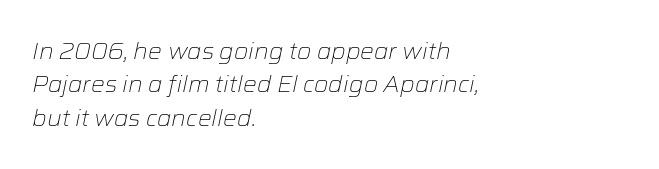
Quick note: underline off. Nobody touched the tracking dial on this one. Quick note: italic. How would I describe the line gaps? Plain and ordinary. Nothing heavy about these letters — not bold at all.
